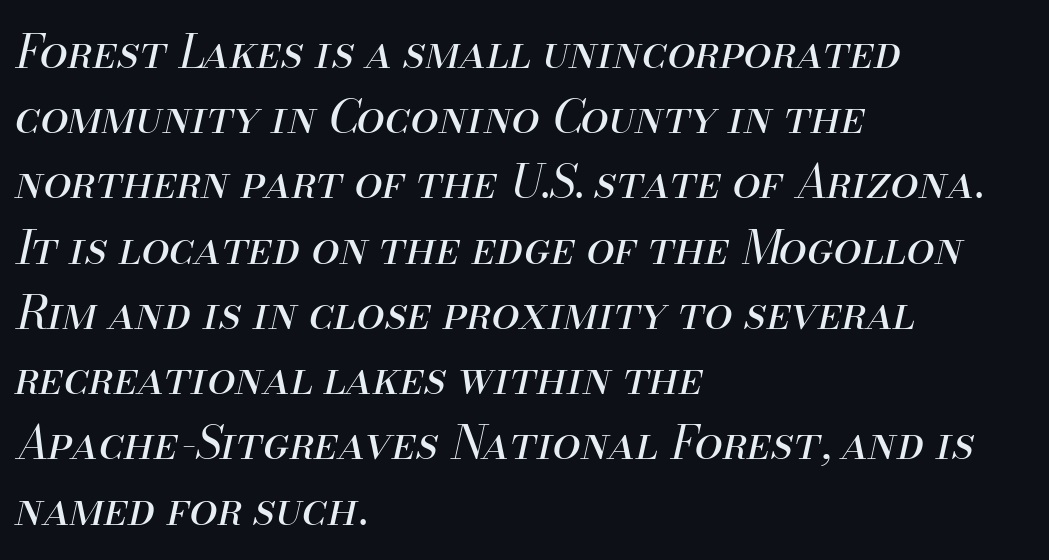
{"italic": "yes", "lean": "right", "slant_degrees": 13, "bold": "no", "weight": "regular", "width": "normal", "stroke_contrast": "medium", "x_height": "small", "monospaced": "no", "underline": "no", "align": "left", "line_spacing": "normal", "line_spacing_ratio": 1.45, "letter_spacing": "normal", "letter_spacing_em": 0.0, "glyph_px": 45}
